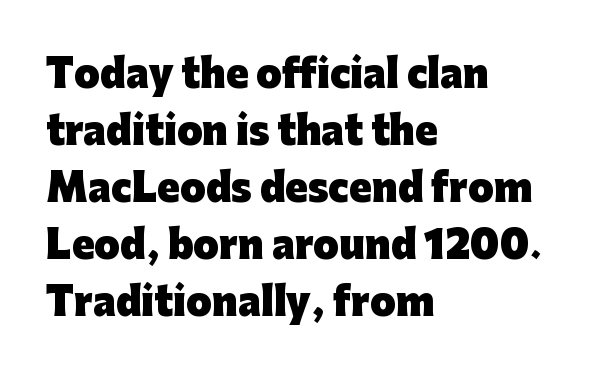
The passage shown is typed in a proportional face where columns would drift. The letterforms sit shoulder to shoulder at normal distance. Quick note: underline off. The text was rendered using a sans face with plain stroke endings.
